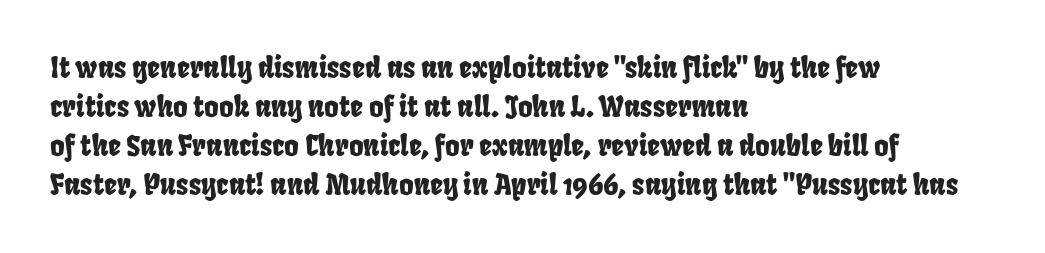
The image shows 28 px condensed sans-serif type; set left-aligned, normal line spacing (1.39x), normal letter spacing, not underlined; low stroke contrast and a large x-height.
